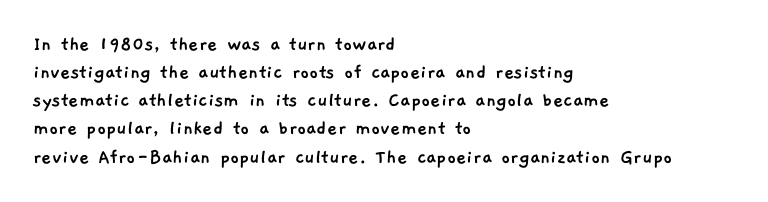
{"underline": "no", "align": "left", "line_spacing": "normal", "line_spacing_ratio": 1.28, "letter_spacing": "normal", "letter_spacing_em": 0.0, "glyph_px": 22}
